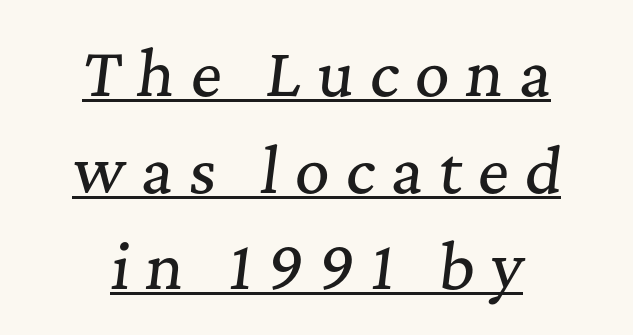
Q: Is the text italic (slanted)? A: Yes, it leans right by about 7 degrees.
Q: Is the typeface a serif or a sans-serif typeface? A: Serif.
Q: Is the text underlined? A: Yes.
Q: How is the paragraph aligned? A: Centered.
Q: Is the spacing between letters normal or unusually wide? A: Unusually wide.
Q: Is the spacing between lines tight, normal or loose? A: Normal.
Q: Width (condensed, normal, or wide)? A: Normal.
Q: Stroke contrast? A: Medium.
Q: x-height? A: Medium.
Q: Monospaced? A: No.
